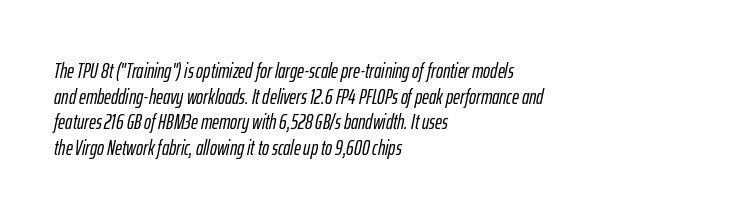
{"italic": "yes", "lean": "right", "slant_degrees": 12, "underline": "no", "align": "left", "line_spacing_ratio": 1.22, "letter_spacing": "normal", "letter_spacing_em": 0.0, "glyph_px": 21}
